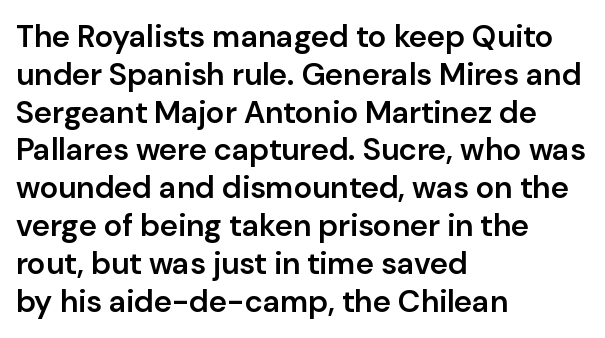
Rendered with straight, roman letterforms. This sample has the flowing, uneven cadence of proportional lettering. Note: no serifs on the glyphs. The rendering uses a semibold face; strokes are thickened but not to full bold. You could call the tracking neutral — neither tight nor loose.
